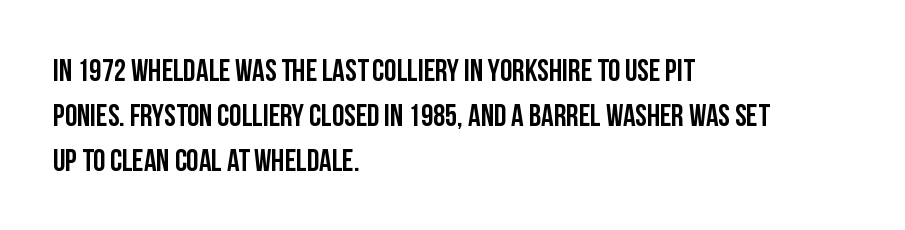
The image shows 31 px condensed sans-serif type, upright; set left-aligned, normal line spacing (1.45x), normal letter spacing, not underlined; low stroke contrast and a large x-height.
